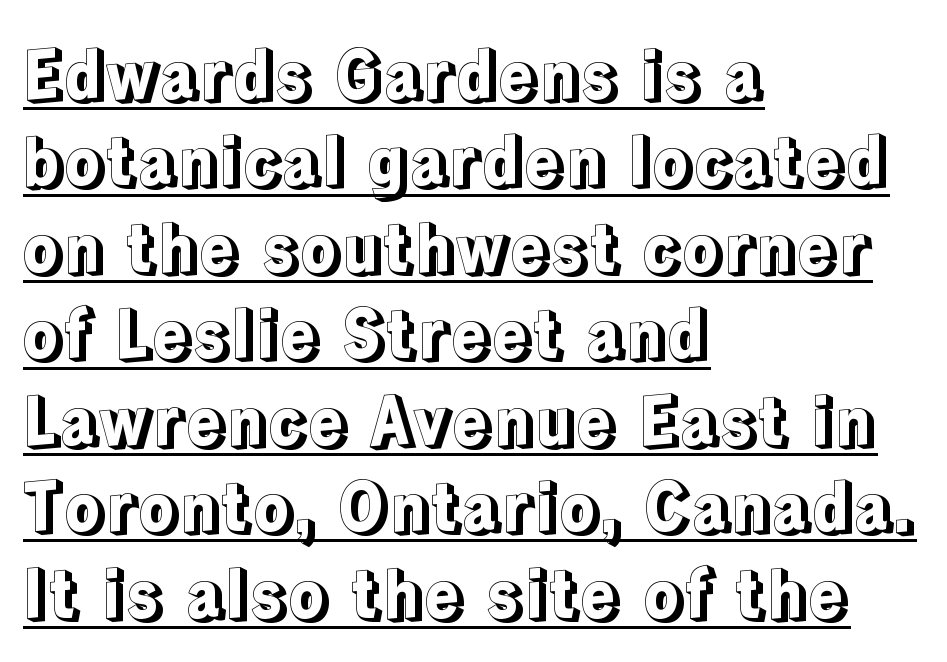
Horizontal alignment here is leftward, the default for most running prose. This rendering features underlined lettering. Summary of vertical rhythm: regular, with standard interline spacing. A typesetter would mark this as roman, not italic. A typesetter would call this zero additional tracking. The rendering uses natural spacing where letterforms have individual widths.
